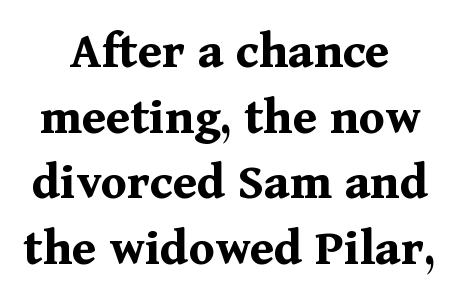
The image shows 53 px bold serif type, upright; set centered, line spacing 1.24x, normal letter spacing, not underlined; medium stroke contrast and a medium x-height.
